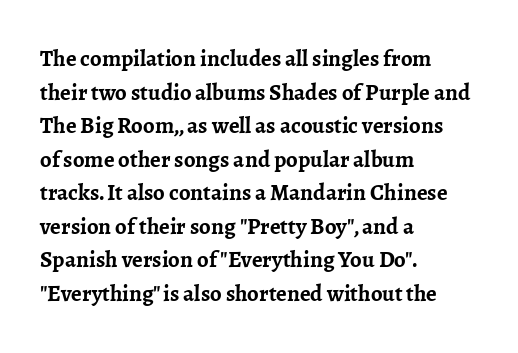
{"italic": "no", "bold": "yes", "underline": "no", "align": "left", "line_spacing": "normal", "line_spacing_ratio": 1.46, "letter_spacing": "normal", "letter_spacing_em": 0.0, "glyph_px": 23}
